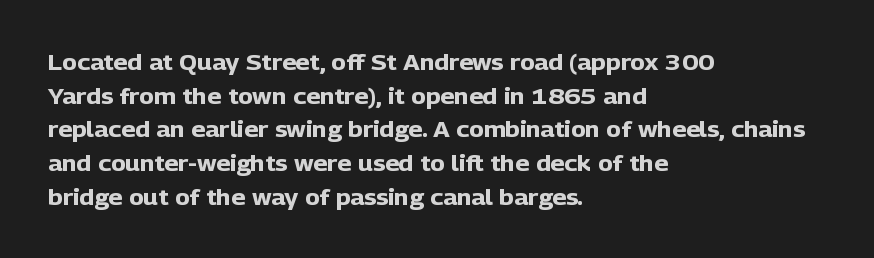
This sample is left-justified, so line endings fall wherever the words run out. Ascenders rise straight up at ninety degrees. Notice how descenders clear the ascenders below comfortably — that's standard leading. Is the type bold? Yes — the strokes are clearly thick and heavy.
